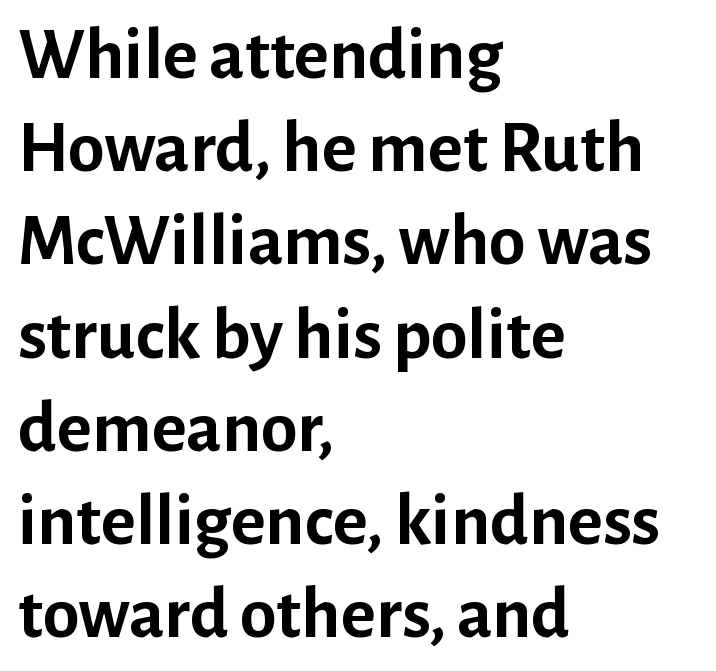
The image shows 74 px semibold sans-serif type, upright; set left-aligned, normal line spacing (1.26x), normal letter spacing, not underlined; low stroke contrast and a medium x-height.
